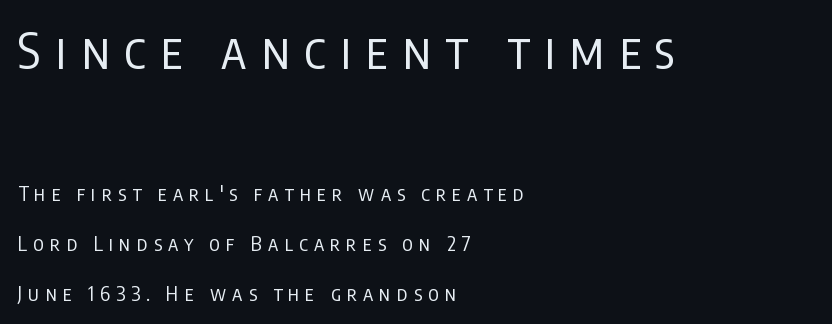
Compared with a centered layout, this one pins lines to the left instead. The baseline area is clear. A typesetter would label this face a sans. Vertical spacing — loose.
